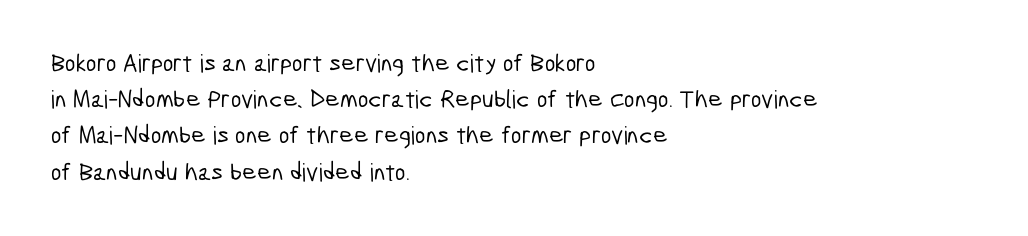
The face used here is rendered with its standard letterfit. Regarding leading, the lines here are spaced in the standard way. Visually the block forms a straight wall on the left and a jagged coastline on the right. The words here are not underlined.
